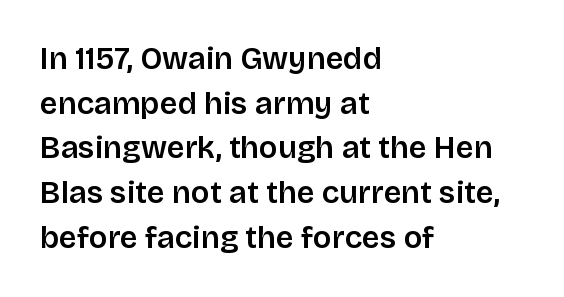
The image shows 31 px sans-serif type, upright; set left-aligned, normal line spacing (1.44x), normal letter spacing, not underlined; low stroke contrast and a large x-height.
